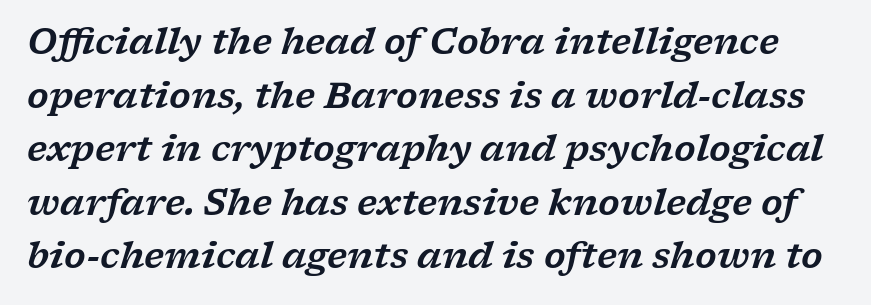
{"serif": "yes", "italic": "yes", "lean": "right", "slant_degrees": 17, "width": "wide", "stroke_contrast": "low", "x_height": "medium", "monospaced": "no", "underline": "no", "line_spacing": "normal", "line_spacing_ratio": 1.53, "letter_spacing": "normal", "letter_spacing_em": 0.0, "glyph_px": 35}
